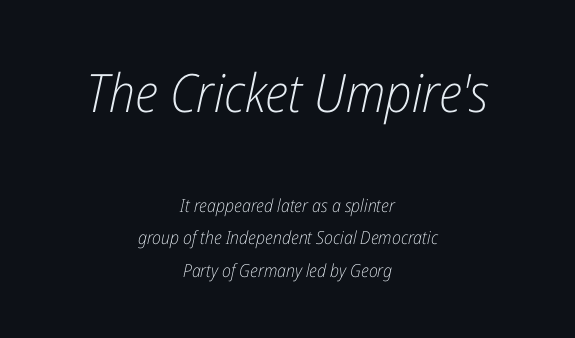
The rag falls on both sides of this text block equally. Short note: letters normally spaced. Ink coverage per letter is moderate at most. Note: larger setting up top, smaller setting below. Any mark beneath the type? The region is blank. You could not count columns in this text — the font is proportionally spaced.
